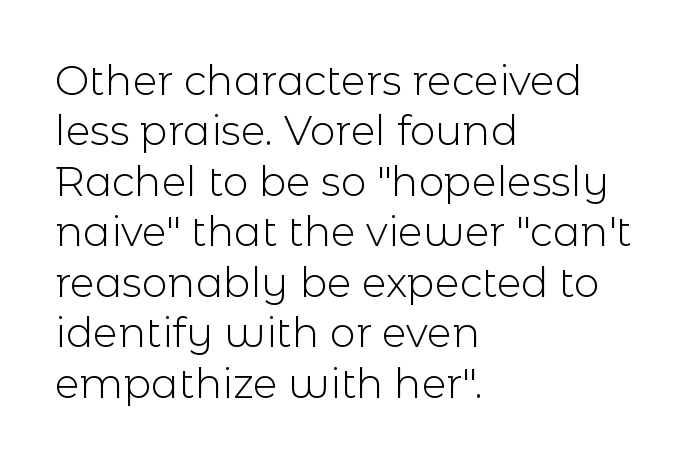
The image shows 41 px light sans-serif type, upright; set left-aligned, line spacing 1.23x, normal letter spacing, not underlined; a medium x-height.
